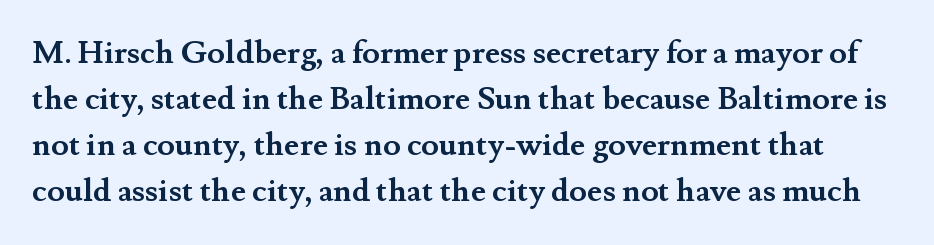
{"serif": "yes", "italic": "no", "bold": "yes", "weight": "semibold", "width": "normal", "stroke_contrast": "medium", "x_height": "small", "monospaced": "no", "underline": "no", "line_spacing": "normal", "line_spacing_ratio": 1.44, "letter_spacing": "normal", "letter_spacing_em": 0.0, "glyph_px": 32}
